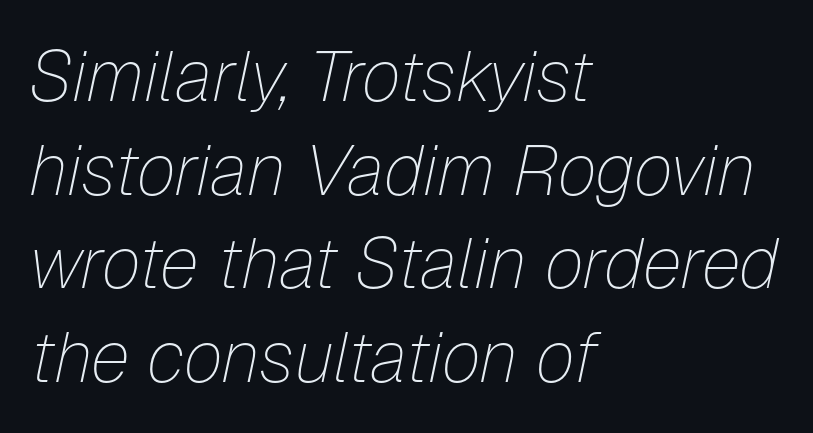
The image shows 71 px thin type, italic (leaning right); set left-aligned, normal line spacing (1.32x), normal letter spacing, not underlined; low stroke contrast and a medium x-height.
